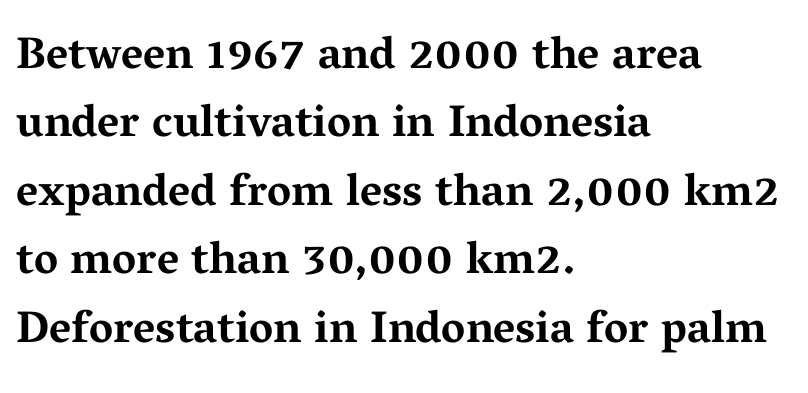
Q: Is the text bold? A: Yes.
Q: Is the text italic (slanted)? A: No, it is upright.
Q: Is the typeface a serif or a sans-serif typeface? A: Serif.
Q: Is the text underlined? A: No.
Q: How is the paragraph aligned? A: Left-aligned.
Q: Is the spacing between letters normal or unusually wide? A: Normal.
Q: Is the spacing between lines tight, normal or loose? A: Normal.
Q: Width (condensed, normal, or wide)? A: Wide.
Q: Stroke contrast? A: Medium.
Q: x-height? A: Medium.
Q: Monospaced? A: No.
